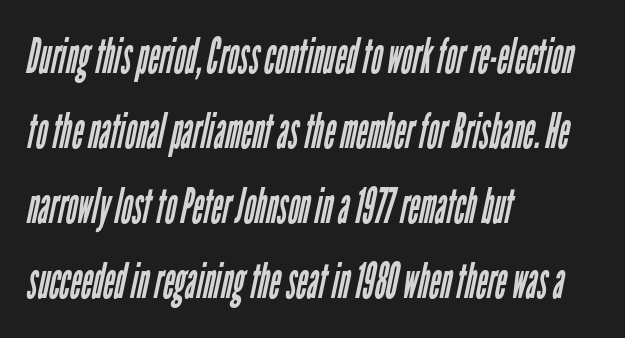
Q: Is the text bold? A: No.
Q: Is the typeface a serif or a sans-serif typeface? A: Sans-serif.
Q: Is the text underlined? A: No.
Q: How is the paragraph aligned? A: Left-aligned.
Q: Is the spacing between letters normal or unusually wide? A: Normal.
Q: Is the spacing between lines tight, normal or loose? A: Normal.
Q: Width (condensed, normal, or wide)? A: Condensed.
Q: Stroke contrast? A: Low.
Q: x-height? A: Medium.
Q: Monospaced? A: No.
